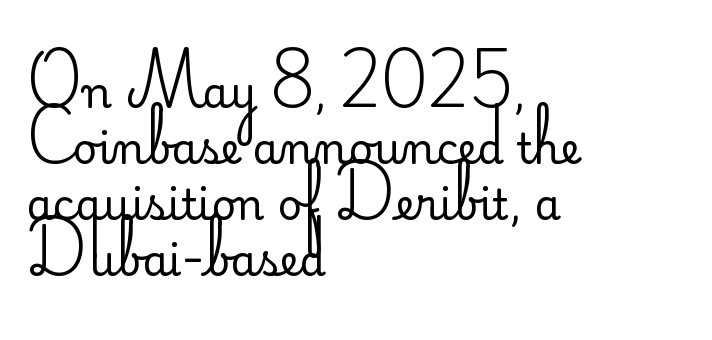
{"serif": "no", "italic": "no", "bold": "no", "weight": "regular", "width": "normal", "stroke_contrast": "low", "x_height": "small", "monospaced": "no", "underline": "no", "align": "left", "line_spacing": "normal", "line_spacing_ratio": 1.33, "letter_spacing": "normal", "letter_spacing_em": 0.0, "glyph_px": 42}
